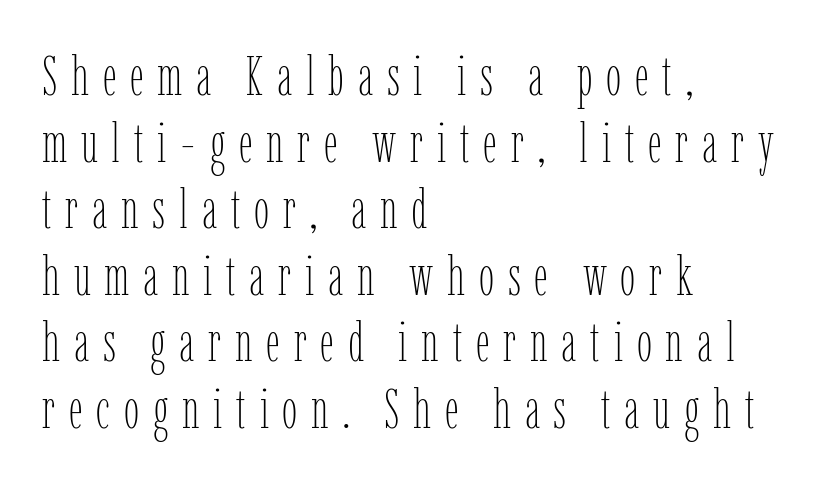
{"italic": "no", "bold": "no", "weight": "thin", "width": "condensed", "stroke_contrast": "low", "x_height": "medium", "monospaced": "no", "underline": "no", "align": "left", "line_spacing_ratio": 1.21, "letter_spacing": "wide", "letter_spacing_em": 0.25, "glyph_px": 55}
